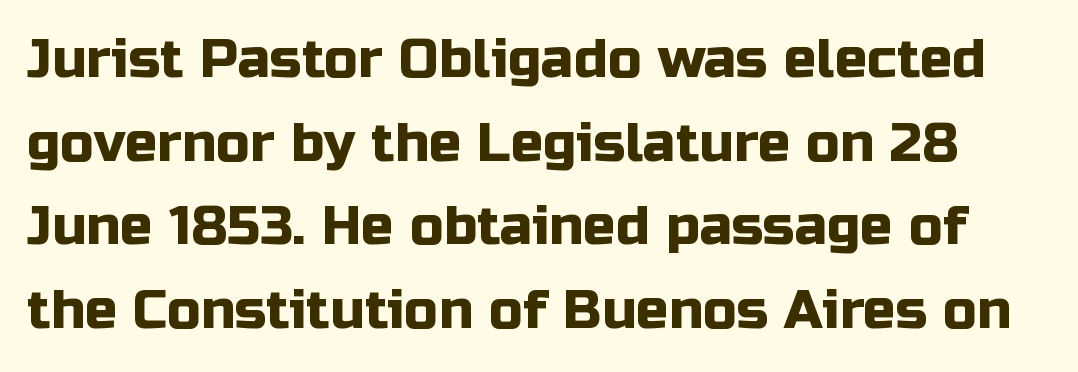
Q: Is the text italic (slanted)? A: No, it is upright.
Q: Is the typeface a serif or a sans-serif typeface? A: Sans-serif.
Q: Is the text underlined? A: No.
Q: Is the spacing between letters normal or unusually wide? A: Normal.
Q: Is the spacing between lines tight, normal or loose? A: Normal.
Q: Width (condensed, normal, or wide)? A: Normal.
Q: Stroke contrast? A: Low.
Q: x-height? A: Medium.
Q: Monospaced? A: No.
